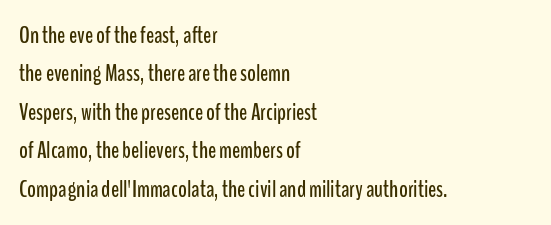
{"italic": "no", "underline": "no", "align": "left", "line_spacing": "normal", "line_spacing_ratio": 1.6, "letter_spacing": "normal", "letter_spacing_em": 0.0, "glyph_px": 24}
